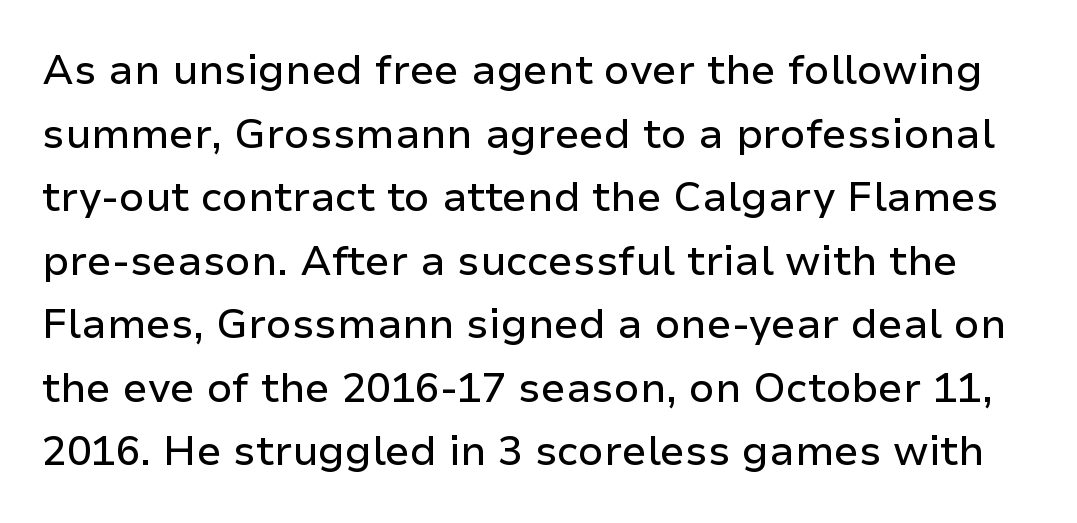
{"serif": "no", "italic": "no", "width": "normal", "stroke_contrast": "low", "x_height": "medium", "monospaced": "no", "underline": "no", "line_spacing": "normal", "line_spacing_ratio": 1.55, "letter_spacing": "normal", "letter_spacing_em": 0.0, "glyph_px": 41}
